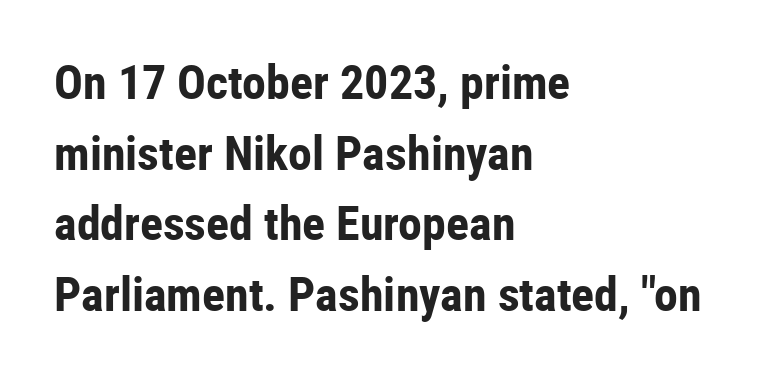
Q: Is the text bold? A: Yes.
Q: Is the text italic (slanted)? A: No, it is upright.
Q: Is the typeface a serif or a sans-serif typeface? A: Sans-serif.
Q: Is the text underlined? A: No.
Q: How is the paragraph aligned? A: Left-aligned.
Q: Is the spacing between letters normal or unusually wide? A: Normal.
Q: Is the spacing between lines tight, normal or loose? A: Normal.
Q: Width (condensed, normal, or wide)? A: Condensed.
Q: Stroke contrast? A: Low.
Q: x-height? A: Medium.
Q: Monospaced? A: No.
